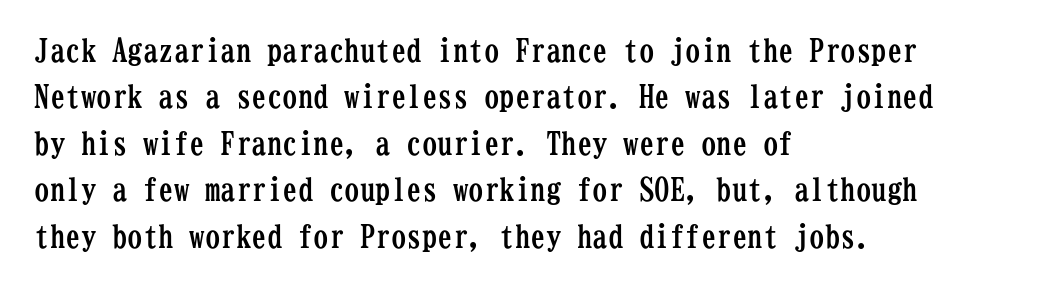
Q: Is the text bold? A: Yes.
Q: Is the text italic (slanted)? A: No, it is upright.
Q: Is the typeface a serif or a sans-serif typeface? A: Serif.
Q: Is the text underlined? A: No.
Q: How is the paragraph aligned? A: Left-aligned.
Q: Is the spacing between letters normal or unusually wide? A: Normal.
Q: Is the spacing between lines tight, normal or loose? A: Normal.
Q: Width (condensed, normal, or wide)? A: Condensed.
Q: Stroke contrast? A: Low.
Q: x-height? A: Medium.
Q: Monospaced? A: Yes.
